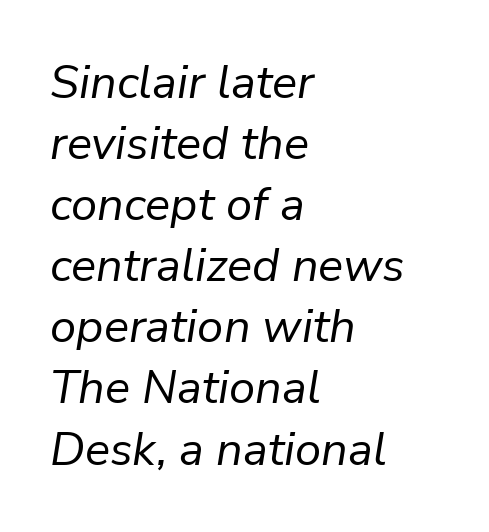
The image shows 47 px regular-weight type, italic (leaning right); set left-aligned, normal line spacing (1.3x), normal letter spacing, not underlined; low stroke contrast and a medium x-height.
